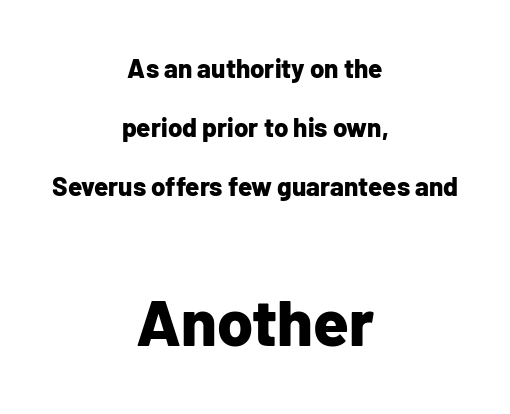
The image shows 65 px bold sans-serif type, upright; set centered, loose line spacing (2.27x), normal letter spacing, not underlined; the second (bottom) block is 2.5x larger; low stroke contrast and a medium x-height.
